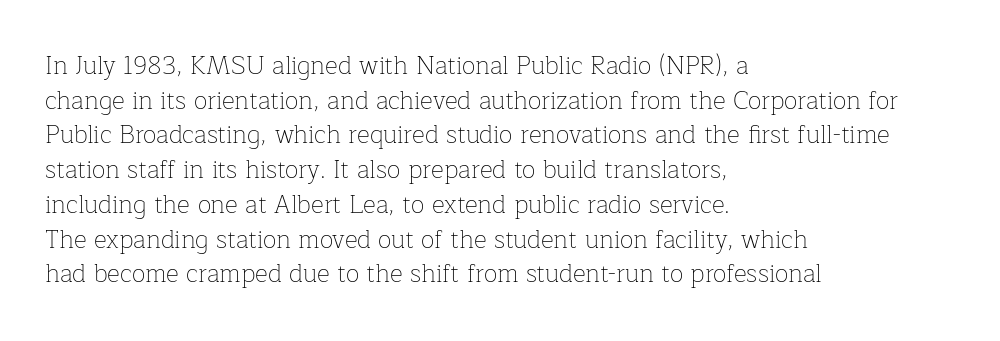
Q: Is the text bold? A: No.
Q: Is the text italic (slanted)? A: No, it is upright.
Q: Is the text underlined? A: No.
Q: How is the paragraph aligned? A: Left-aligned.
Q: Is the spacing between letters normal or unusually wide? A: Normal.
Q: Is the spacing between lines tight, normal or loose? A: Normal.
